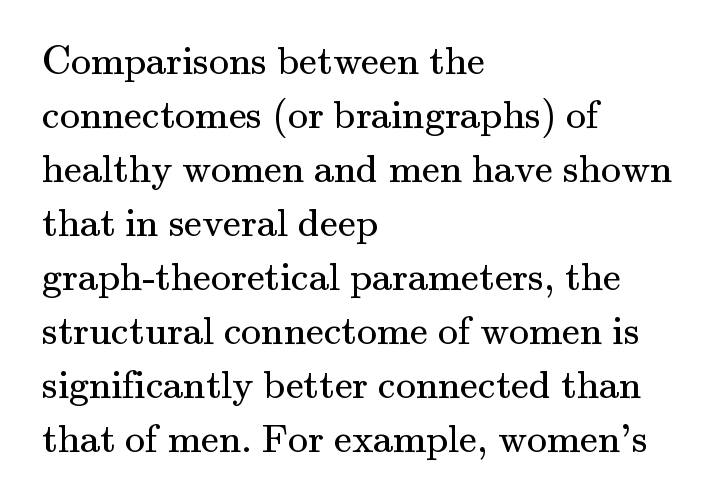
The image shows 40 px regular-weight serif type, upright; set left-aligned, normal line spacing (1.35x), normal letter spacing, not underlined; medium stroke contrast and a small x-height.
